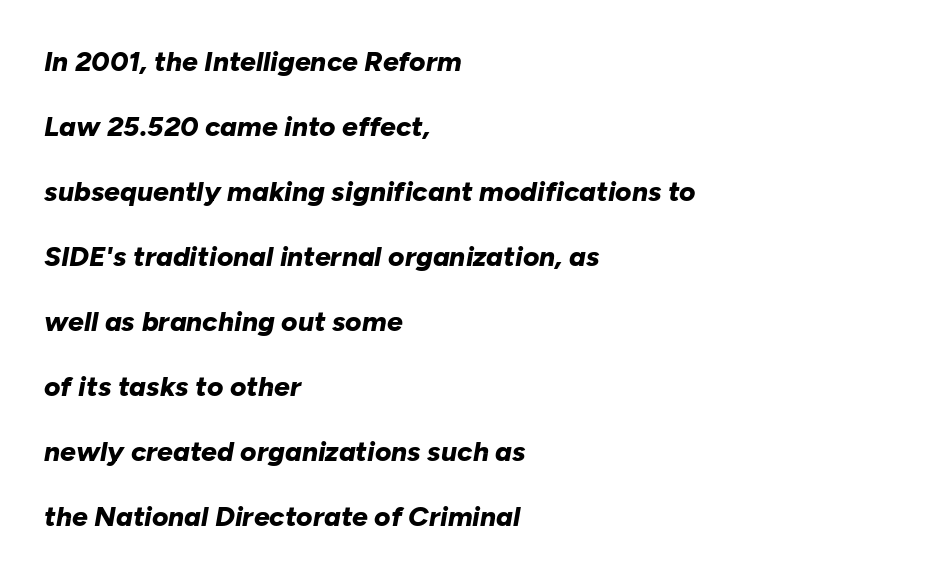
The image shows 28 px bold type, italic (leaning right); set left-aligned, loose line spacing (2.32x), normal letter spacing, not underlined; low stroke contrast and a medium x-height.
